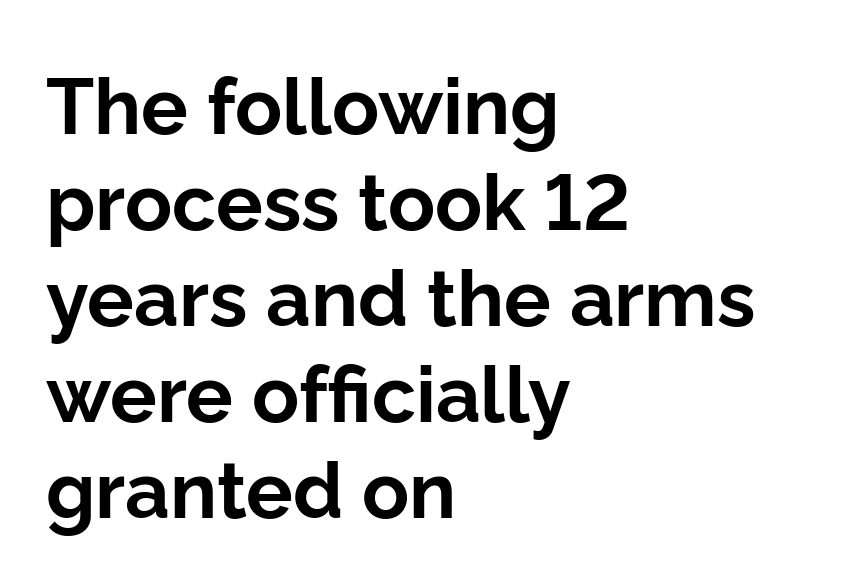
Look at the tracking — it's just the regular setting, nothing added. The lines in this sample share a left origin and differ only in where they stop. Bold? Absolutely — the strokes are thick and heavy. Is this a fixed-width face? No — the glyphs have proportional, varying widths. This rendering features lettering with no underline. Every stem runs plumb, perpendicular to the baseline.
